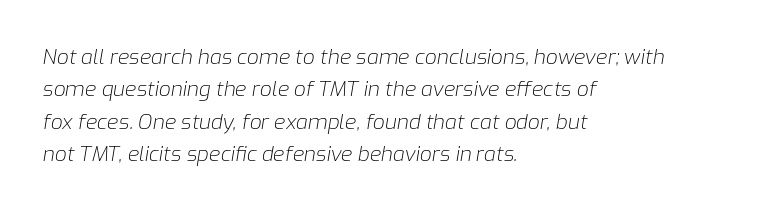
Q: Is the text bold? A: No.
Q: Is the text italic (slanted)? A: Yes, it leans right by about 9 degrees.
Q: Is the text underlined? A: No.
Q: How is the paragraph aligned? A: Left-aligned.
Q: Is the spacing between letters normal or unusually wide? A: Normal.
Q: Is the spacing between lines tight, normal or loose? A: Normal.
